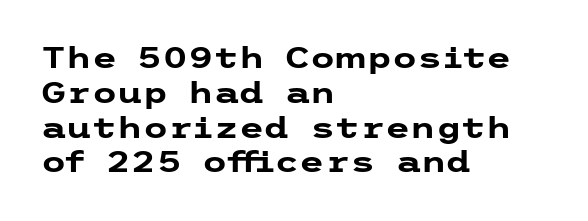
Tracking value appears to be zero — textbook default spacing. Type without underlining. No feet cap the strokes, marking this as sans-serif type. The compositor pushed each line to the left boundary.
